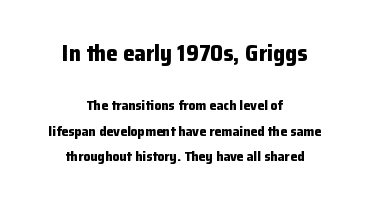
The image shows 23 px bold type, upright; set centered, line spacing 1.82x, normal letter spacing, not underlined; the first (top) block is 1.64x larger.
